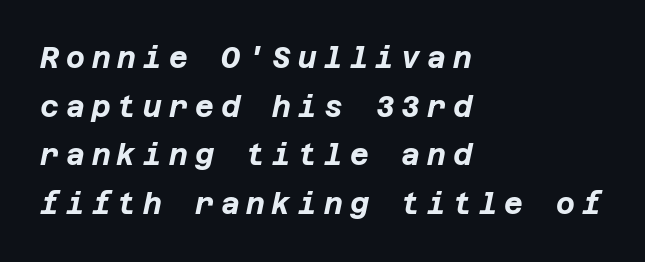
Q: Is the text bold? A: Yes.
Q: Is the text italic (slanted)? A: Yes, it leans right by about 12 degrees.
Q: Is the text underlined? A: No.
Q: How is the paragraph aligned? A: Left-aligned.
Q: Is the spacing between letters normal or unusually wide? A: Unusually wide.
Q: Is the spacing between lines tight, normal or loose? A: Normal.
Q: Width (condensed, normal, or wide)? A: Normal.
Q: Stroke contrast? A: Low.
Q: x-height? A: Large.
